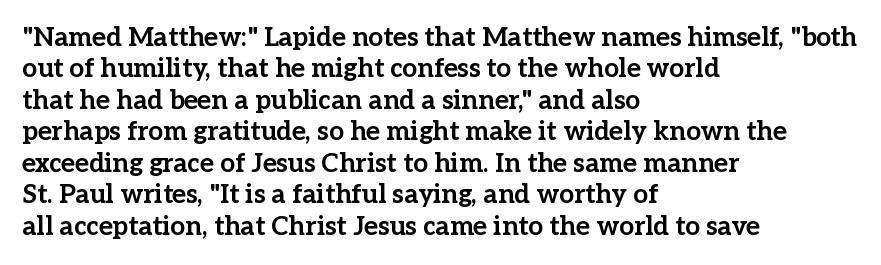
Posture: straight, roman, zero tilt. A student would call this left alignment; a typographer would say flush left, rag right. Rule under the text: the space is simply empty. Between one letter and the next there's only the usual sliver of space. Plenty of ink on the page — the face is bold.
